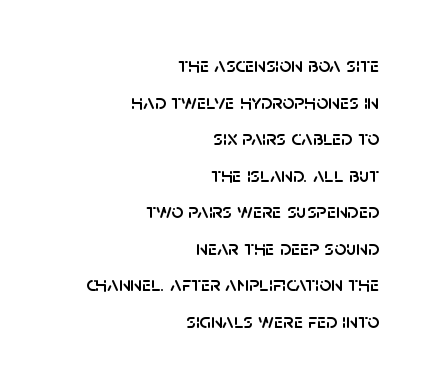
{"italic": "no", "underline": "no", "align": "right", "line_spacing_ratio": 1.74, "letter_spacing": "normal", "letter_spacing_em": 0.0, "glyph_px": 21}
